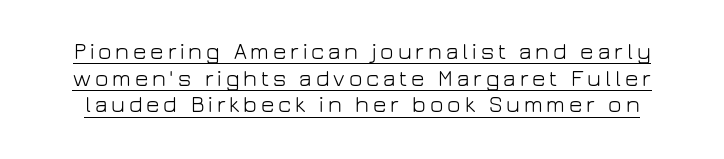
Underlining? Definitely there. This is roman type, the default non-slanted kind. Heaviness? Minimal to ordinary, like unemphasized prose.
